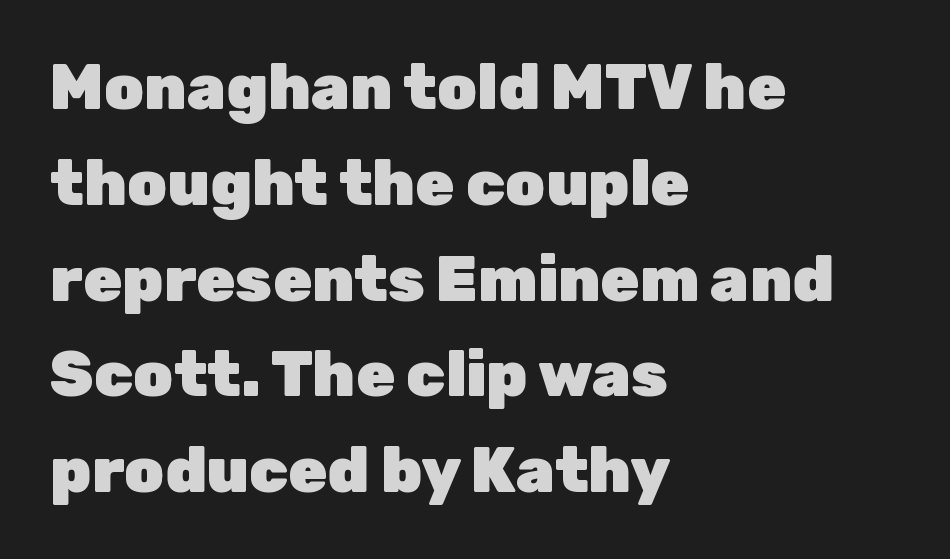
This sample has the flowing, uneven cadence of proportional lettering. Successive baselines arrive at the customary interval. This rendering employs a face without finishing strokes, i.e., a sans-serif. When letters stand straight like this, we call the style roman or upright. Default kerning and tracking; the words read as compact shapes.
